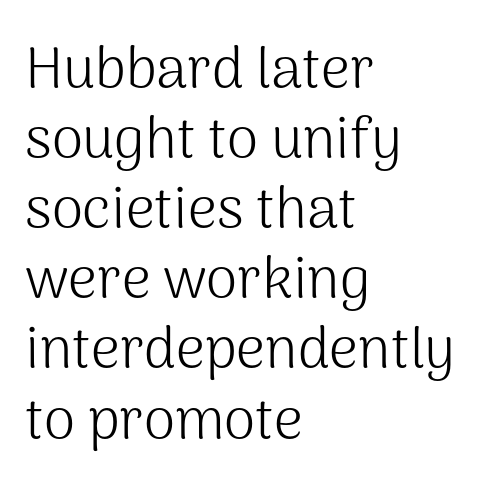
Q: Is the text bold? A: No.
Q: Is the text italic (slanted)? A: No, it is upright.
Q: Is the typeface a serif or a sans-serif typeface? A: Sans-serif.
Q: Is the text underlined? A: No.
Q: How is the paragraph aligned? A: Left-aligned.
Q: Is the spacing between letters normal or unusually wide? A: Normal.
Q: Width (condensed, normal, or wide)? A: Normal.
Q: Stroke contrast? A: Medium.
Q: x-height? A: Medium.
Q: Monospaced? A: No.
